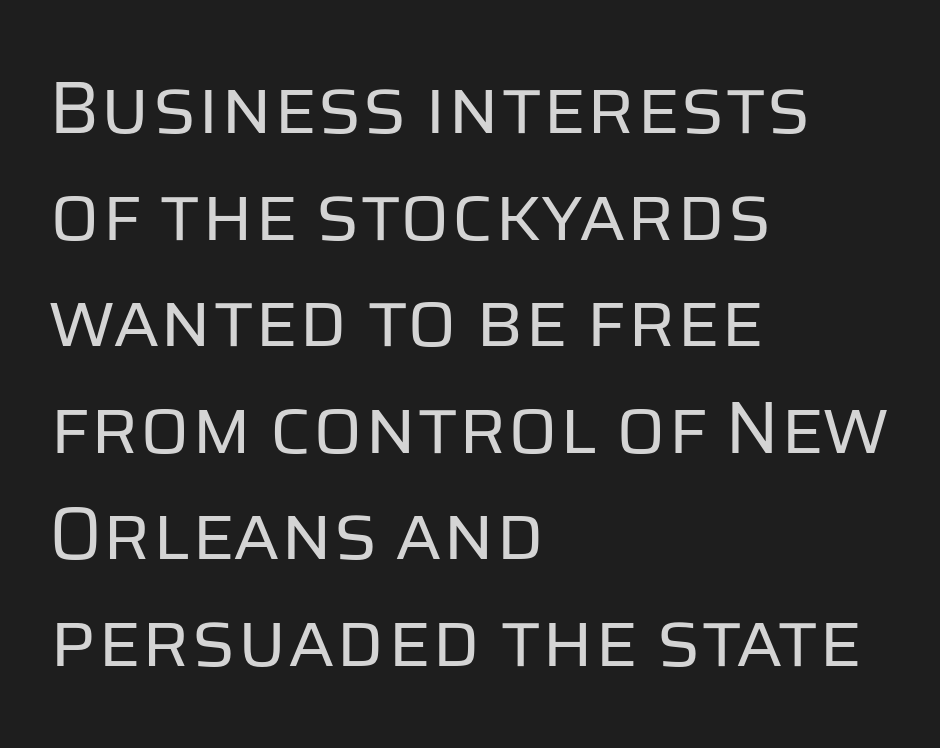
Ink coverage per letter is moderate at most. The glyphs in this specimen are sans serif. Character widths vary here, with narrow letters taking less room than wide ones. Baseline-to-baseline distance is the conventional proportion of letter height. The foot of each line stays bare and open.
